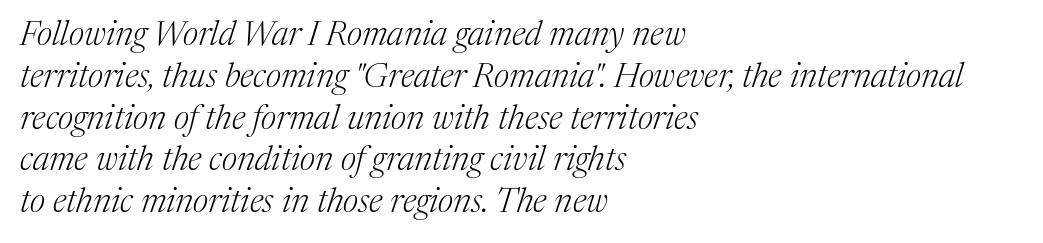
Q: Is the text bold? A: No.
Q: Is the text italic (slanted)? A: Yes, it leans right by about 17 degrees.
Q: Is the typeface a serif or a sans-serif typeface? A: Serif.
Q: Is the text underlined? A: No.
Q: How is the paragraph aligned? A: Left-aligned.
Q: Is the spacing between letters normal or unusually wide? A: Normal.
Q: Width (condensed, normal, or wide)? A: Normal.
Q: Stroke contrast? A: Medium.
Q: x-height? A: Medium.
Q: Monospaced? A: No.
